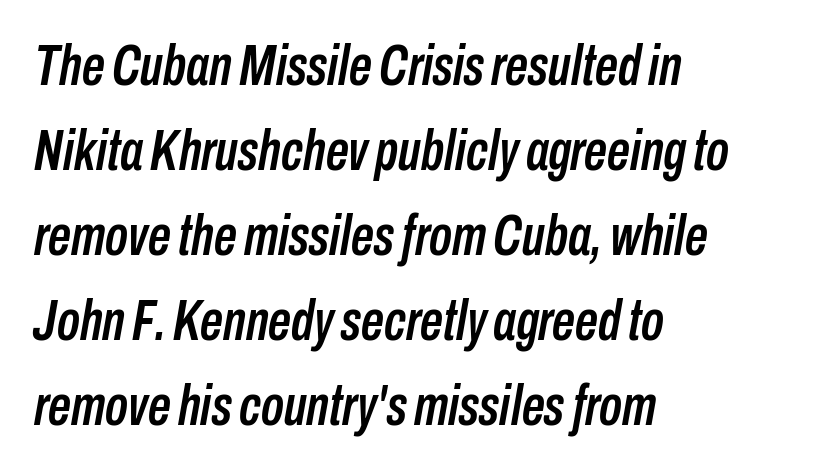
Q: Is the text italic (slanted)? A: Yes, it leans right by about 10 degrees.
Q: Is the text underlined? A: No.
Q: How is the paragraph aligned? A: Left-aligned.
Q: Is the spacing between letters normal or unusually wide? A: Normal.
Q: Is the spacing between lines tight, normal or loose? A: Normal.
Q: Width (condensed, normal, or wide)? A: Condensed.
Q: Stroke contrast? A: Low.
Q: x-height? A: Medium.
Q: Monospaced? A: No.
